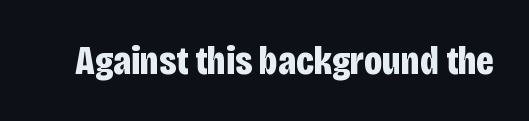
Notice how thick the strokes are: this is what a full bold looks like. The words here are not underlined. The face used here is proportionally spaced, like ordinary book or web type. No feet cap the strokes, marking this as sans-serif type. This sample uses an upright cut, with every glyph sitting square on the baseline.
